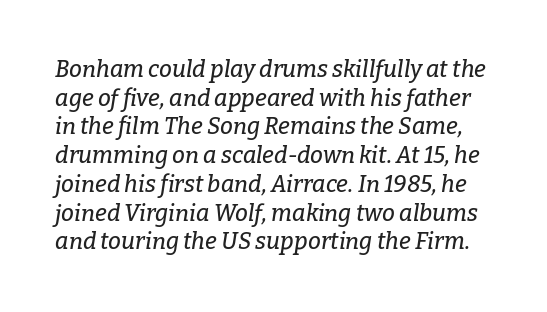
The image shows 23 px text type, italic (leaning right); set normal line spacing (1.25x), normal letter spacing, not underlined.
